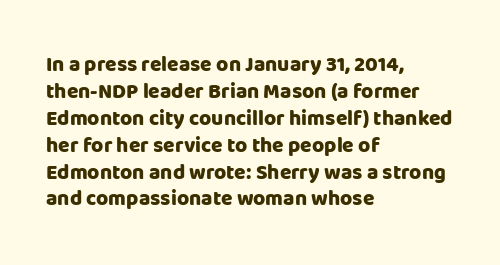
The image shows 21 px bold type, upright; set left-aligned, normal line spacing (1.28x), normal letter spacing, not underlined.
